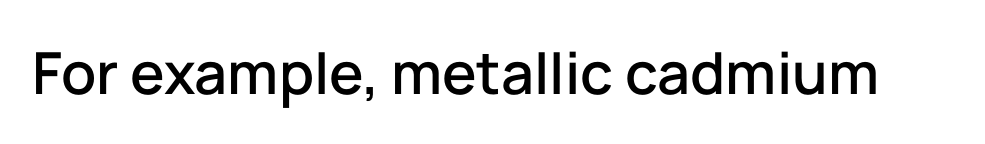
Q: Is the text italic (slanted)? A: No, it is upright.
Q: Is the typeface a serif or a sans-serif typeface? A: Sans-serif.
Q: Is the text underlined? A: No.
Q: Is the spacing between letters normal or unusually wide? A: Normal.
Q: Width (condensed, normal, or wide)? A: Normal.
Q: Stroke contrast? A: Low.
Q: x-height? A: Medium.
Q: Monospaced? A: No.
